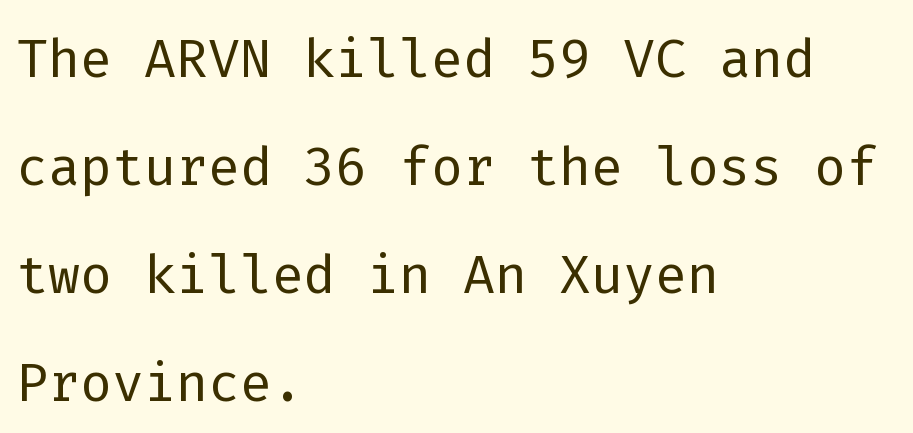
Q: Is the text bold? A: No.
Q: Is the text italic (slanted)? A: No, it is upright.
Q: Is the typeface a serif or a sans-serif typeface? A: Sans-serif.
Q: Is the text underlined? A: No.
Q: How is the paragraph aligned? A: Left-aligned.
Q: Is the spacing between letters normal or unusually wide? A: Normal.
Q: Is the spacing between lines tight, normal or loose? A: Normal.
Q: Width (condensed, normal, or wide)? A: Normal.
Q: Stroke contrast? A: Low.
Q: x-height? A: Medium.
Q: Monospaced? A: Yes.
